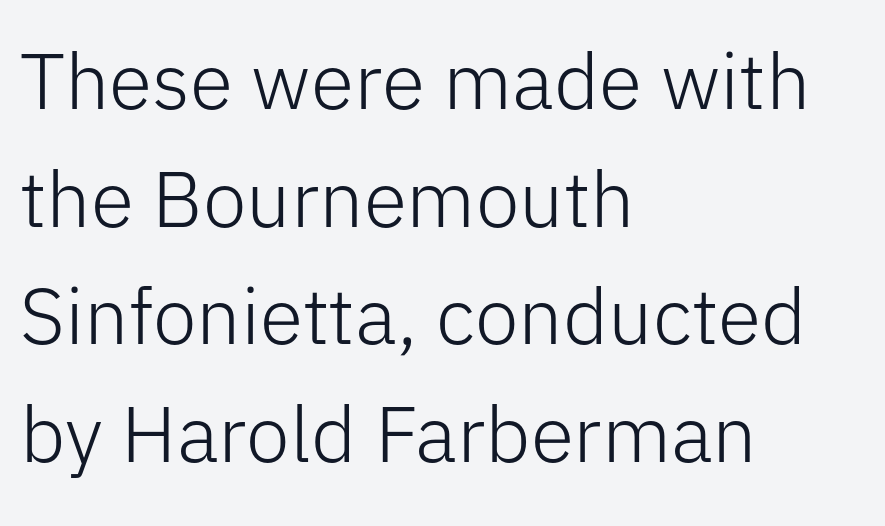
The typesetting does not lean heavy: it is not bold. Horizontal alignment here is leftward, the default for most running prose. Compared with typical paragraphs, the rows here are spaced about the same. To sum up the face: it is a sans, with no serifs.
